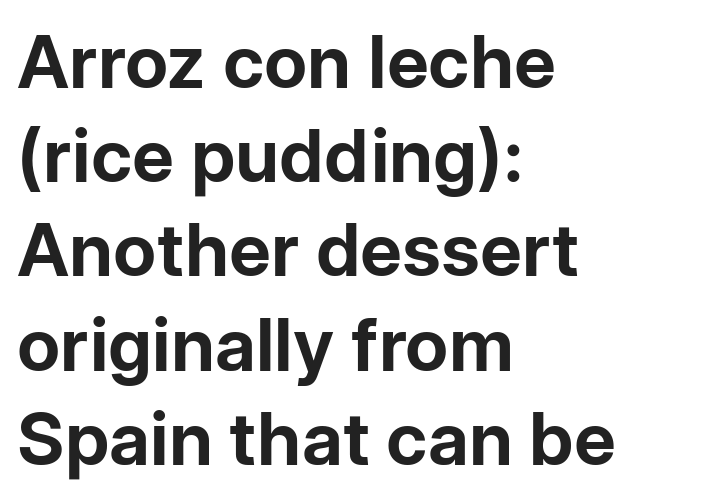
Q: Is the text bold? A: Yes.
Q: Is the text italic (slanted)? A: No, it is upright.
Q: Is the typeface a serif or a sans-serif typeface? A: Sans-serif.
Q: Is the text underlined? A: No.
Q: How is the paragraph aligned? A: Left-aligned.
Q: Is the spacing between letters normal or unusually wide? A: Normal.
Q: Is the spacing between lines tight, normal or loose? A: Normal.
Q: Width (condensed, normal, or wide)? A: Normal.
Q: Stroke contrast? A: Low.
Q: x-height? A: Medium.
Q: Monospaced? A: No.
